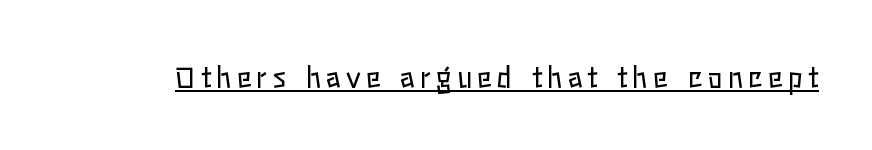
{"italic": "no", "bold": "no", "weight": "regular", "width": "normal", "stroke_contrast": "low", "x_height": "medium", "monospaced": "no", "underline": "yes", "glyph_px": 28}
